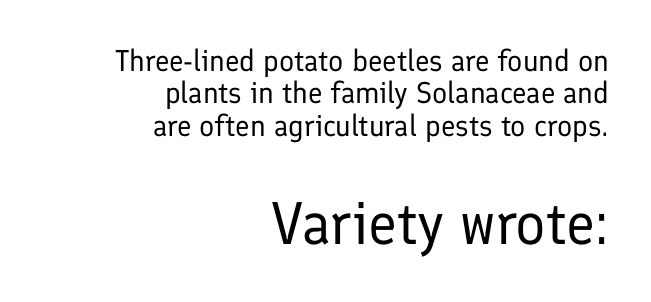
Q: Is the text bold? A: No.
Q: Is the text italic (slanted)? A: No, it is upright.
Q: Is the typeface a serif or a sans-serif typeface? A: Sans-serif.
Q: Is the text underlined? A: No.
Q: How is the paragraph aligned? A: Right-aligned.
Q: Is the spacing between letters normal or unusually wide? A: Normal.
Q: Is the spacing between lines tight, normal or loose? A: Tight.
Q: Which block of text is set in a larger size, the first (top) or the second (bottom)? A: The second (bottom) one.
Q: Width (condensed, normal, or wide)? A: Normal.
Q: Stroke contrast? A: Low.
Q: x-height? A: Medium.
Q: Monospaced? A: No.
